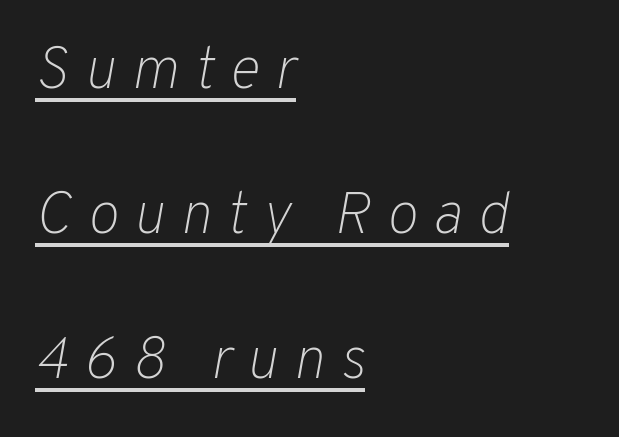
{"italic": "yes", "lean": "right", "slant_degrees": 10, "bold": "no", "weight": "light", "width": "normal", "stroke_contrast": "low", "x_height": "medium", "monospaced": "no", "underline": "yes", "align": "left", "line_spacing": "loose", "line_spacing_ratio": 2.46, "letter_spacing": "wide", "letter_spacing_em": 0.26, "glyph_px": 59}
